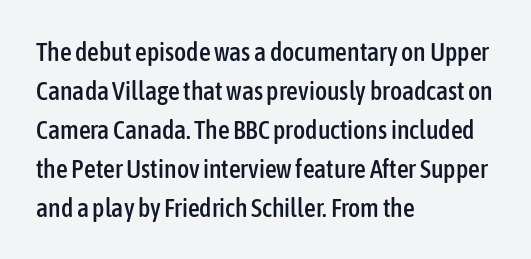
The image shows 26 px text type, upright; set left-aligned, normal line spacing (1.5x), normal letter spacing, not underlined.
